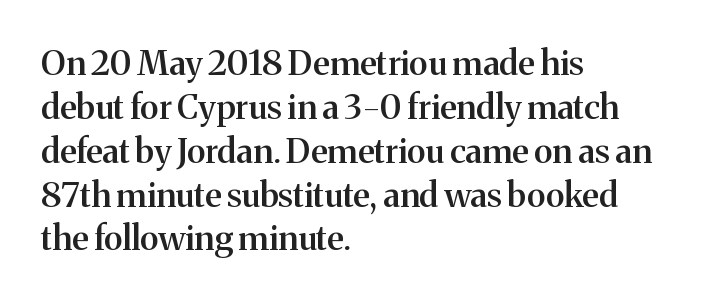
{"serif": "yes", "italic": "no", "bold": "semi", "weight": "semibold", "width": "normal", "stroke_contrast": "medium", "x_height": "medium", "monospaced": "no", "underline": "no", "align": "left", "line_spacing": "normal", "line_spacing_ratio": 1.29, "letter_spacing": "normal", "letter_spacing_em": 0.0, "glyph_px": 34}
